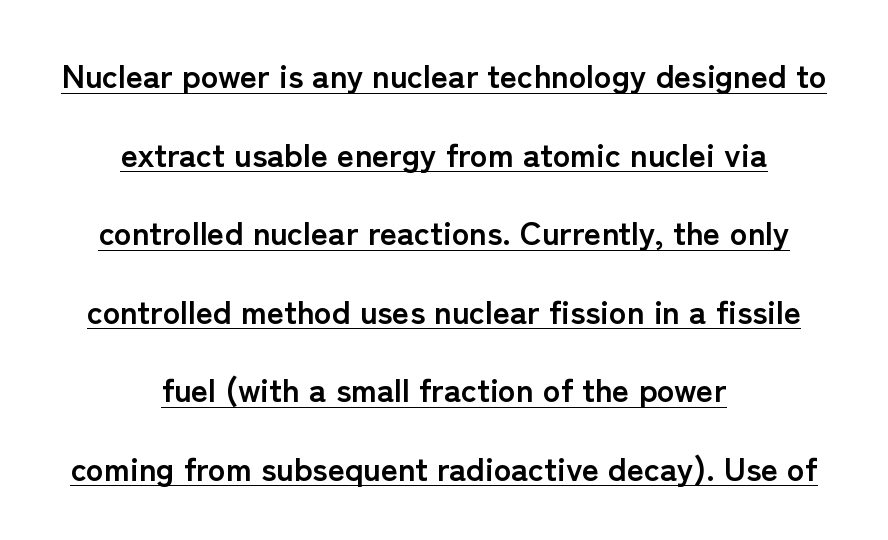
The image shows 33 px semibold sans-serif type, upright; set centered, loose line spacing (2.38x), normal letter spacing, underlined; low stroke contrast and a medium x-height.
